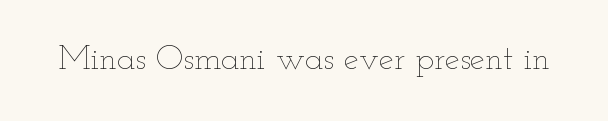
{"italic": "no", "bold": "no", "weight": "thin", "width": "wide", "stroke_contrast": "low", "x_height": "small", "monospaced": "no", "underline": "no", "letter_spacing": "normal", "letter_spacing_em": 0.0, "glyph_px": 34}
